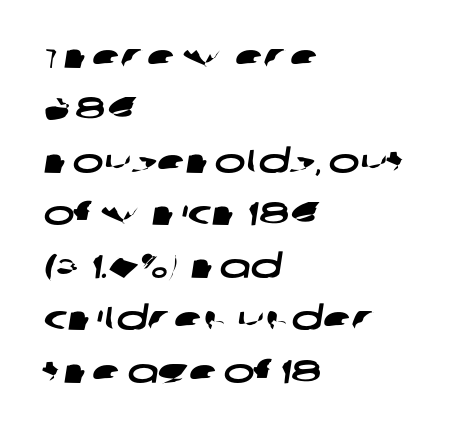
The image shows 33 px wide sans-serif type; set left-aligned, normal line spacing (1.59x), normal letter spacing, not underlined; low stroke contrast and a large x-height.
